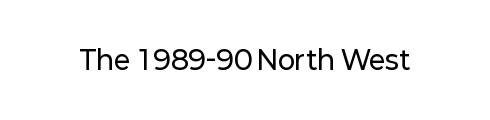
The image shows 26 px text type, upright; set normal letter spacing, not underlined.
